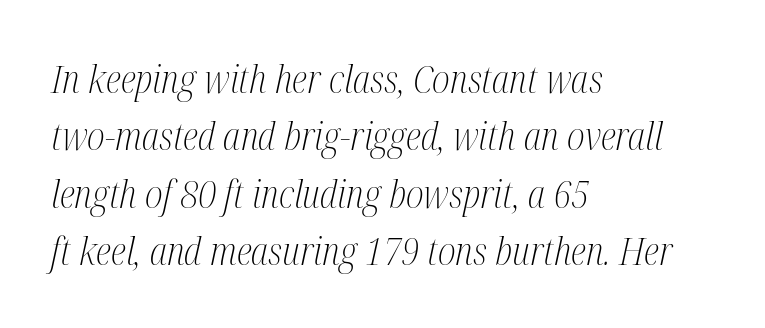
Q: Is the text bold? A: No.
Q: Is the text italic (slanted)? A: Yes, it leans right by about 12 degrees.
Q: Is the typeface a serif or a sans-serif typeface? A: Serif.
Q: Is the text underlined? A: No.
Q: How is the paragraph aligned? A: Left-aligned.
Q: Is the spacing between letters normal or unusually wide? A: Normal.
Q: Is the spacing between lines tight, normal or loose? A: Normal.
Q: Width (condensed, normal, or wide)? A: Condensed.
Q: Stroke contrast? A: Medium.
Q: x-height? A: Medium.
Q: Monospaced? A: No.
